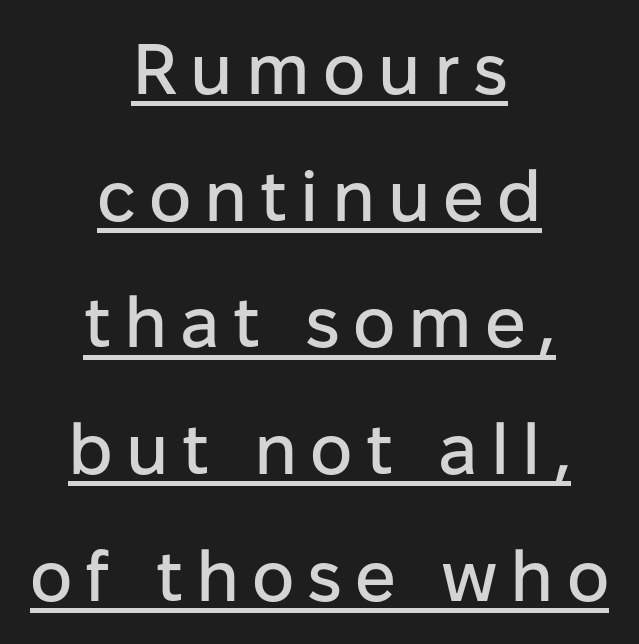
{"serif": "no", "italic": "no", "width": "normal", "stroke_contrast": "low", "x_height": "medium", "monospaced": "no", "underline": "yes", "align": "center", "line_spacing_ratio": 1.76, "glyph_px": 72}
